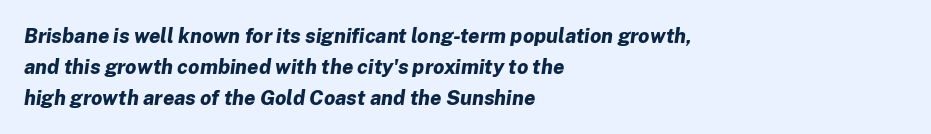
Q: Is the text bold? A: Yes.
Q: Is the text italic (slanted)? A: Yes, it leans right by about 8 degrees.
Q: Is the text underlined? A: No.
Q: How is the paragraph aligned? A: Left-aligned.
Q: Is the spacing between letters normal or unusually wide? A: Normal.
Q: Is the spacing between lines tight, normal or loose? A: Normal.
